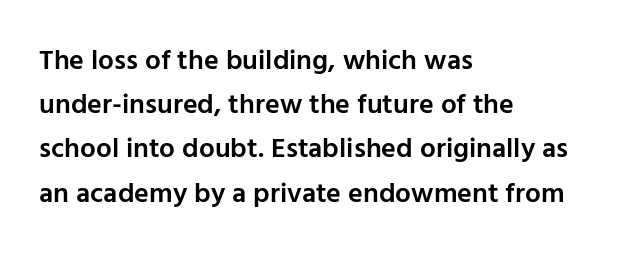
{"serif": "no", "italic": "no", "bold": "semi", "weight": "semibold", "width": "normal", "stroke_contrast": "low", "x_height": "medium", "monospaced": "no", "underline": "no", "align": "left", "line_spacing": "normal", "line_spacing_ratio": 1.58, "letter_spacing": "normal", "letter_spacing_em": 0.0, "glyph_px": 28}
